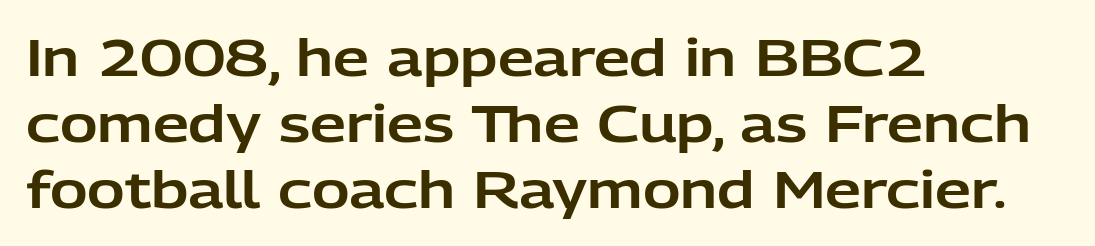
{"serif": "no", "italic": "no", "width": "normal", "stroke_contrast": "low", "x_height": "medium", "monospaced": "no", "underline": "no", "align": "left", "line_spacing": "normal", "line_spacing_ratio": 1.29, "letter_spacing": "normal", "letter_spacing_em": 0.0, "glyph_px": 51}
